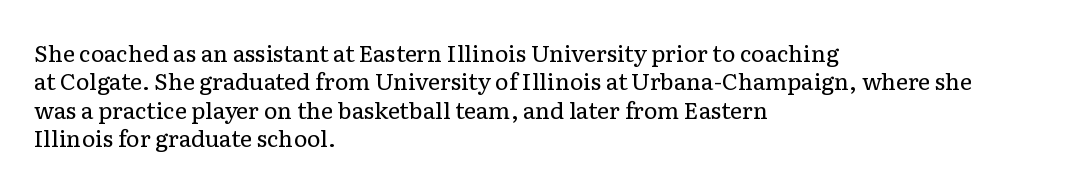
{"italic": "no", "bold": "no", "underline": "no", "align": "left", "line_spacing_ratio": 1.23, "letter_spacing": "normal", "letter_spacing_em": 0.0, "glyph_px": 23}
